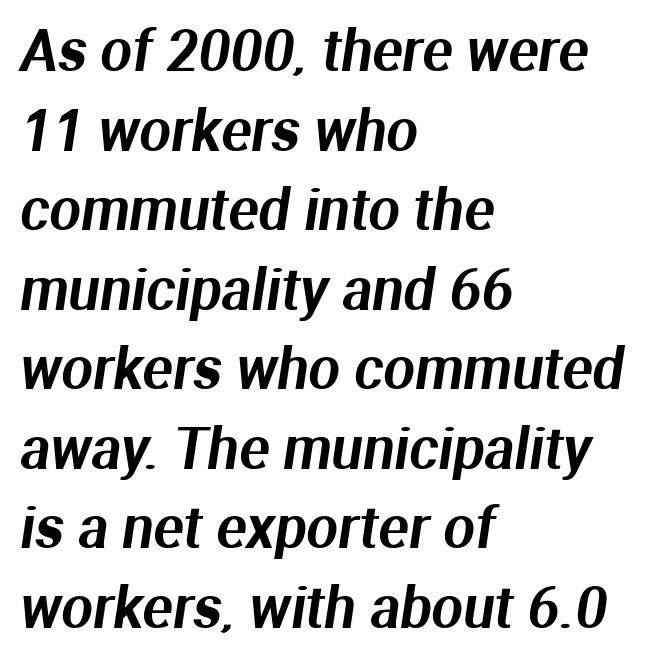
Grotesque or geometric, the face here clearly has no serifs. Each row of text sits above clean, open space. Between one letter and the next there's only the usual sliver of space. Spacing verdict: proportional, widths tailored to each character. In terms of leading, this rendering sits right in the middle.
